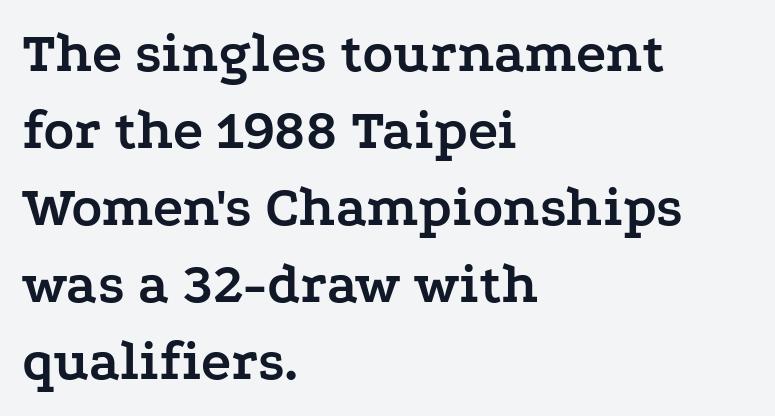
Q: Is the text bold? A: Yes.
Q: Is the text italic (slanted)? A: No, it is upright.
Q: Is the typeface a serif or a sans-serif typeface? A: Serif.
Q: Is the text underlined? A: No.
Q: How is the paragraph aligned? A: Left-aligned.
Q: Is the spacing between letters normal or unusually wide? A: Normal.
Q: Is the spacing between lines tight, normal or loose? A: Normal.
Q: Width (condensed, normal, or wide)? A: Wide.
Q: Stroke contrast? A: Low.
Q: x-height? A: Medium.
Q: Monospaced? A: No.
